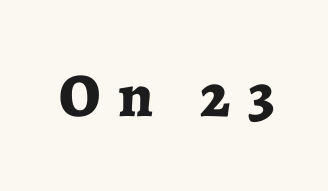
The space beneath each line is pristine and unruled. This is roman type, the default non-slanted kind. I'd describe the lettering as bold — thick and assertive. Here the designer chose a conventional face with non-uniform glyph widths.
